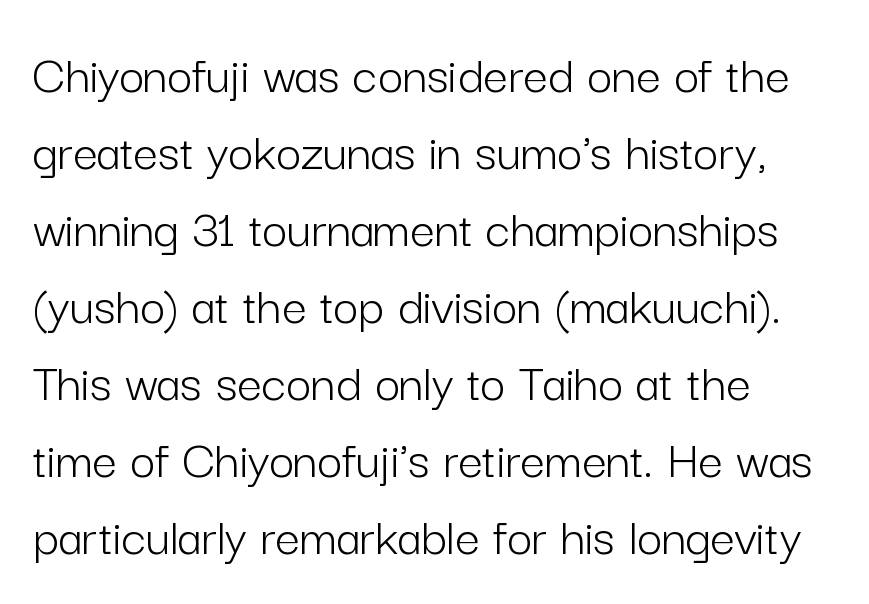
These glyphs show unthickened strokes, regular width or finer. Nothing sits at the stroke ends, so this counts as sans-serif. Honestly, the row spacing looks completely unremarkable. The type sits square on the baseline with zero lean.
